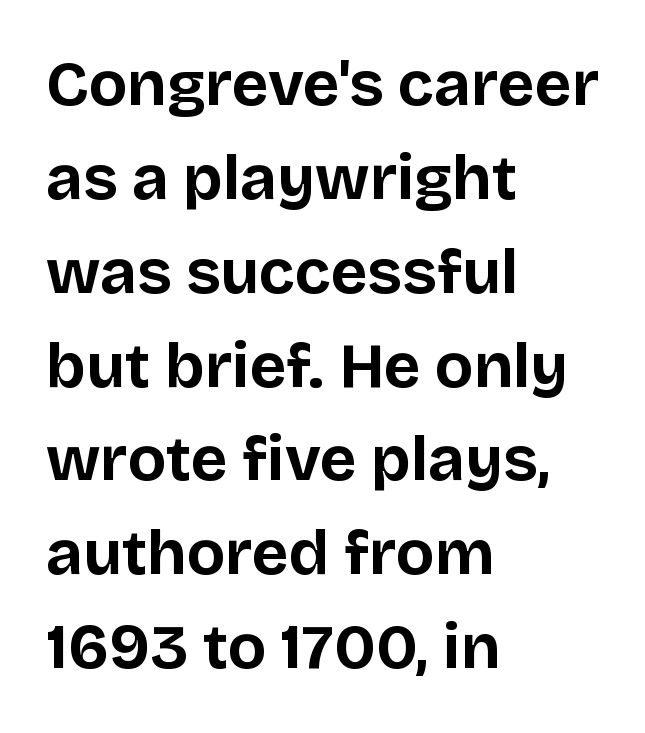
{"serif": "no", "italic": "no", "bold": "yes", "weight": "bold", "width": "normal", "stroke_contrast": "low", "x_height": "large", "monospaced": "no", "underline": "no", "align": "left", "line_spacing": "normal", "line_spacing_ratio": 1.49, "letter_spacing": "normal", "letter_spacing_em": 0.0, "glyph_px": 63}
